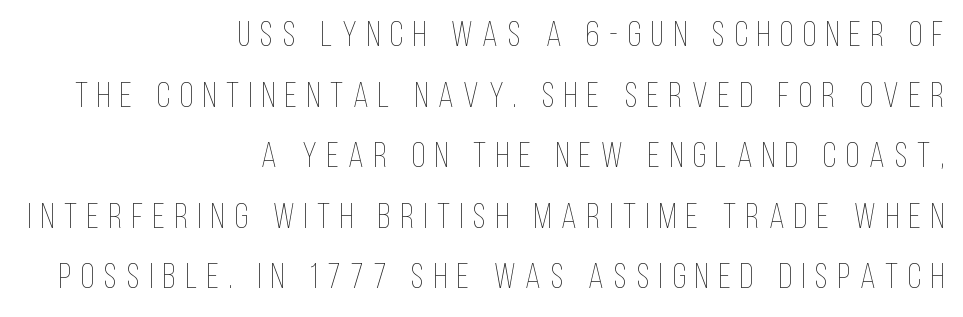
{"italic": "no", "bold": "no", "weight": "thin", "width": "condensed", "stroke_contrast": "low", "x_height": "large", "monospaced": "no", "underline": "no", "align": "right", "line_spacing_ratio": 1.73, "letter_spacing": "wide", "letter_spacing_em": 0.28, "glyph_px": 35}
